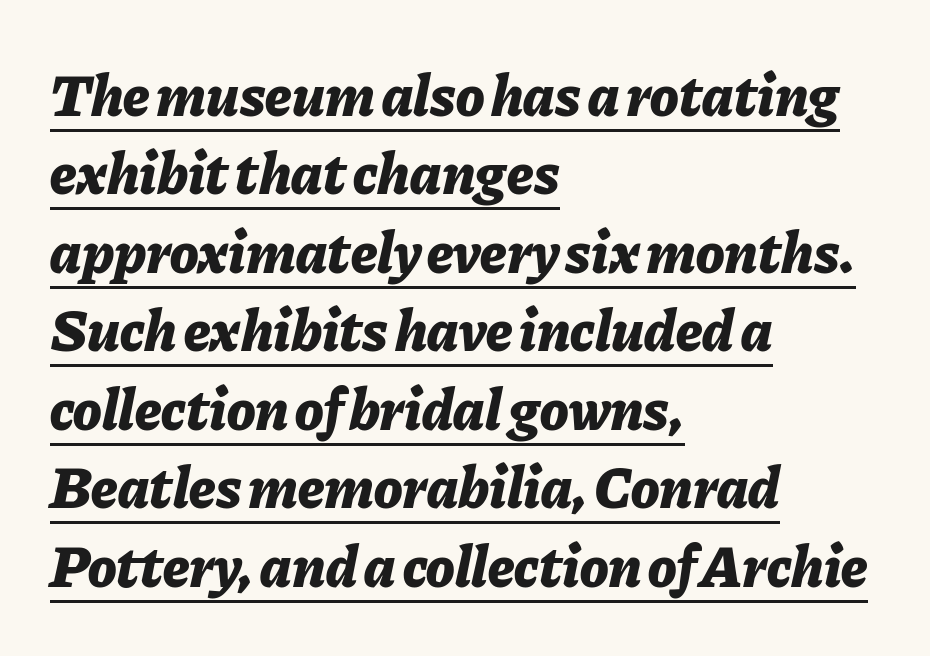
Is there much room between lines? A standard amount, neither cramped nor airy. The lines in this sample share a left origin and differ only in where they stop. Emphasis-style slanted type is in use. Standard letterfit; no display-style spreading of the glyphs. Note the varied advance widths — an 'i' is clearly narrower than an 'm'. These lines carry a lot of weight — the face is fully bold.
